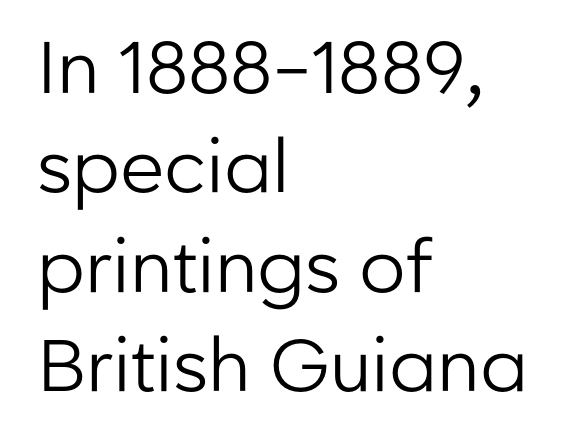
Q: Is the text bold? A: No.
Q: Is the text italic (slanted)? A: No, it is upright.
Q: Is the typeface a serif or a sans-serif typeface? A: Sans-serif.
Q: Is the text underlined? A: No.
Q: How is the paragraph aligned? A: Left-aligned.
Q: Is the spacing between letters normal or unusually wide? A: Normal.
Q: Is the spacing between lines tight, normal or loose? A: Normal.
Q: Width (condensed, normal, or wide)? A: Normal.
Q: Stroke contrast? A: Low.
Q: x-height? A: Medium.
Q: Monospaced? A: No.
